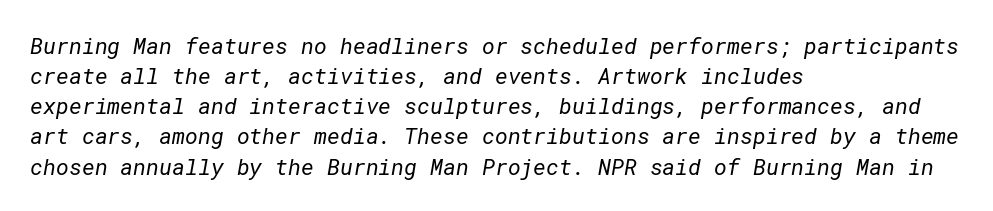
{"bold": "no", "underline": "no", "align": "left", "line_spacing": "normal", "line_spacing_ratio": 1.37, "letter_spacing": "normal", "letter_spacing_em": 0.0, "glyph_px": 22}
